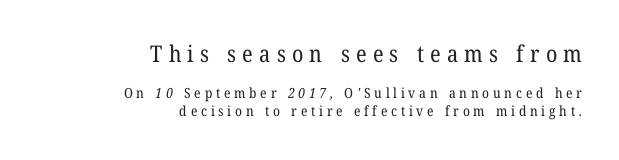
The compositor pushed each line to the right boundary. These glyphs show unthickened strokes, regular width or finer. Loose tracking; the words dissolve into strings of separated letters. The passage shown begins with its larger block and ends with its smaller one. The passage shown is not underscored anywhere.
